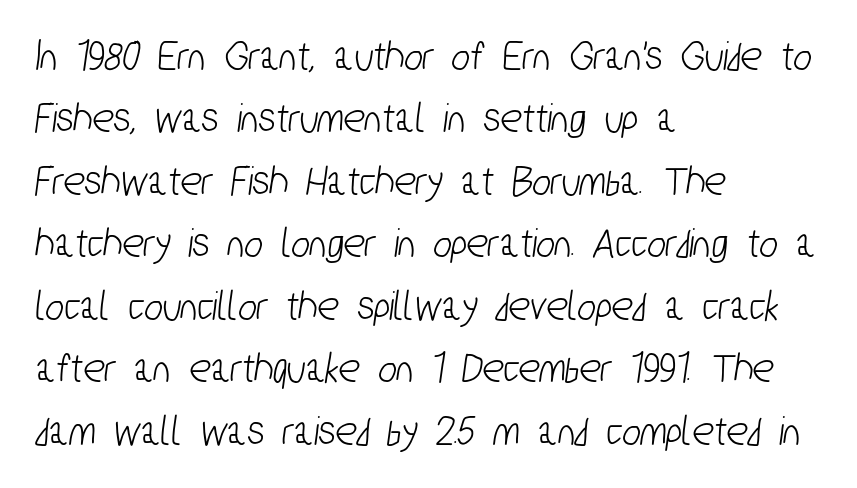
The image shows 44 px condensed sans-serif type; set left-aligned, normal line spacing (1.42x), normal letter spacing, not underlined; low stroke contrast and a medium x-height.
